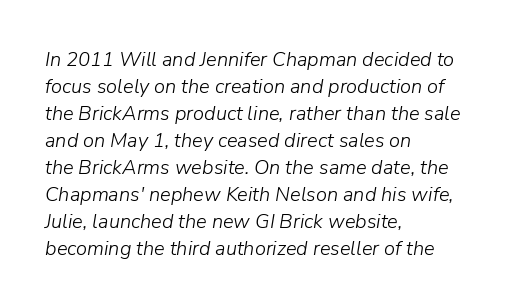
Q: Is the text bold? A: No.
Q: Is the text italic (slanted)? A: Yes, it leans right by about 9 degrees.
Q: Is the text underlined? A: No.
Q: How is the paragraph aligned? A: Left-aligned.
Q: Is the spacing between letters normal or unusually wide? A: Normal.
Q: Is the spacing between lines tight, normal or loose? A: Normal.
